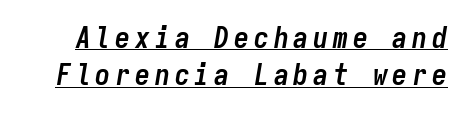
{"italic": "yes", "lean": "right", "slant_degrees": 9, "bold": "yes", "weight": "semibold", "width": "condensed", "stroke_contrast": "low", "x_height": "medium", "monospaced": "yes", "underline": "yes", "line_spacing_ratio": 1.24, "glyph_px": 30}
